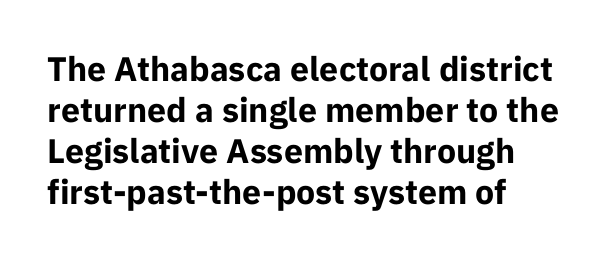
Q: Is the text bold? A: Yes.
Q: Is the text italic (slanted)? A: No, it is upright.
Q: Is the typeface a serif or a sans-serif typeface? A: Sans-serif.
Q: Is the text underlined? A: No.
Q: How is the paragraph aligned? A: Left-aligned.
Q: Is the spacing between letters normal or unusually wide? A: Normal.
Q: Width (condensed, normal, or wide)? A: Normal.
Q: Stroke contrast? A: Low.
Q: x-height? A: Medium.
Q: Monospaced? A: No.
